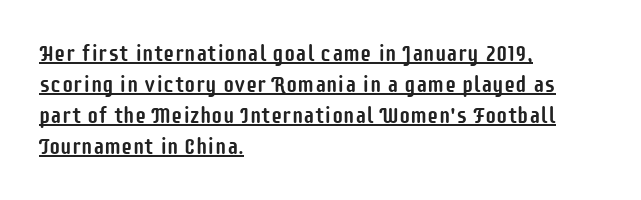
{"italic": "no", "underline": "yes", "align": "left", "line_spacing": "normal", "line_spacing_ratio": 1.35, "letter_spacing": "normal", "letter_spacing_em": 0.0, "glyph_px": 23}
